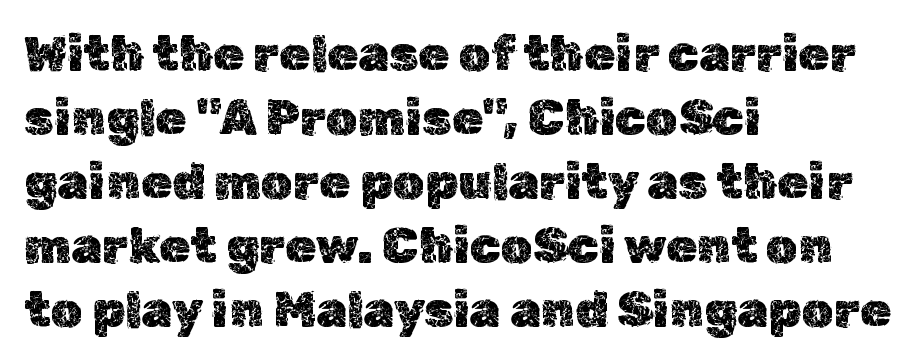
The image shows 50 px text type, upright; set left-aligned, normal line spacing (1.28x), normal letter spacing, not underlined; a medium x-height.
